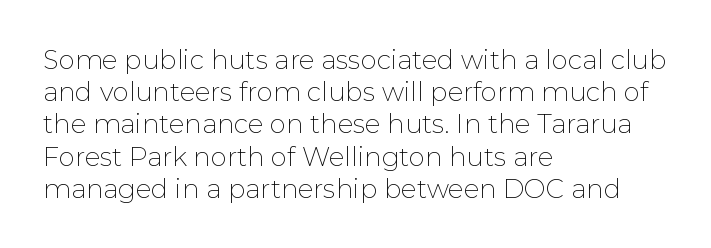
{"italic": "no", "bold": "no", "underline": "no", "align": "left", "line_spacing_ratio": 1.24, "letter_spacing": "normal", "letter_spacing_em": 0.0, "glyph_px": 26}
